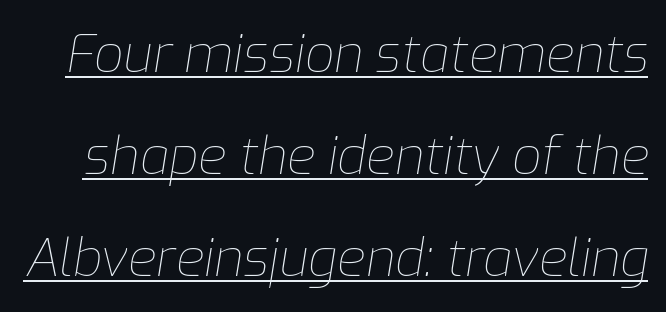
Q: Is the text bold? A: No.
Q: Is the text italic (slanted)? A: Yes, it leans right by about 9 degrees.
Q: Is the text underlined? A: Yes.
Q: Is the spacing between letters normal or unusually wide? A: Normal.
Q: Is the spacing between lines tight, normal or loose? A: Loose.
Q: Width (condensed, normal, or wide)? A: Normal.
Q: Stroke contrast? A: Low.
Q: x-height? A: Medium.
Q: Monospaced? A: No.
